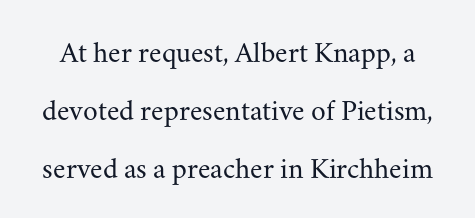
Q: Is the text bold? A: No.
Q: Is the text italic (slanted)? A: No, it is upright.
Q: Is the typeface a serif or a sans-serif typeface? A: Serif.
Q: Is the text underlined? A: No.
Q: Is the spacing between letters normal or unusually wide? A: Normal.
Q: Is the spacing between lines tight, normal or loose? A: Loose.
Q: Width (condensed, normal, or wide)? A: Normal.
Q: Stroke contrast? A: Medium.
Q: x-height? A: Small.
Q: Monospaced? A: No.
